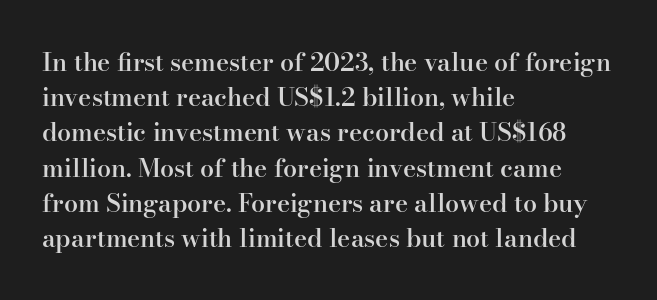
Heft: intermediate — a semibold. No word sits above an underline. Successive baselines arrive at the customary interval. Inter-character spacing is left at the font's built-in metrics. Reading down the block, your eye returns to a fixed left position each line. Italic? Not at all — the glyphs are vertical.
